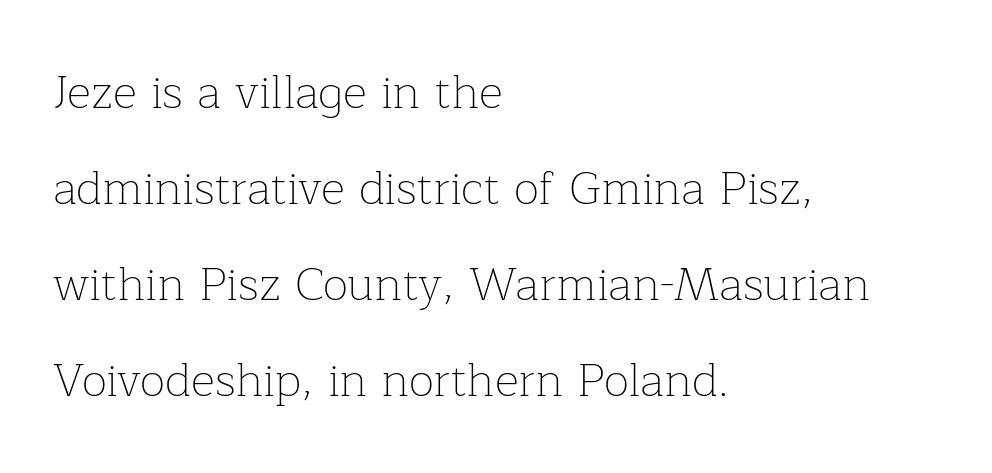
The image shows 47 px thin serif type, upright; set left-aligned, loose line spacing (2.04x), normal letter spacing, not underlined; low stroke contrast and a medium x-height.
